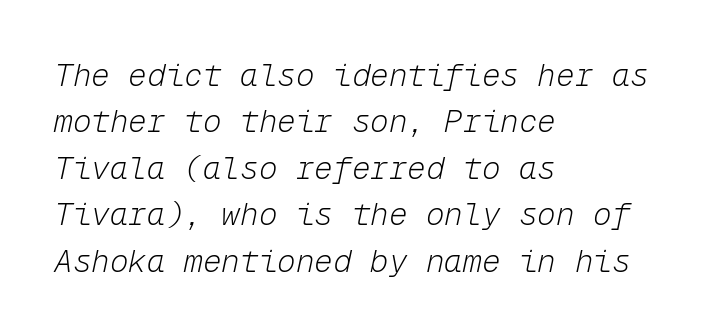
One glance says typical: line gaps are just what's usual. Where is the straight margin? On the left. This is oblique type, the kind used for emphasis or titles. Descenders are the only things crossing below the line. The letterforms sit shoulder to shoulder at normal distance.
